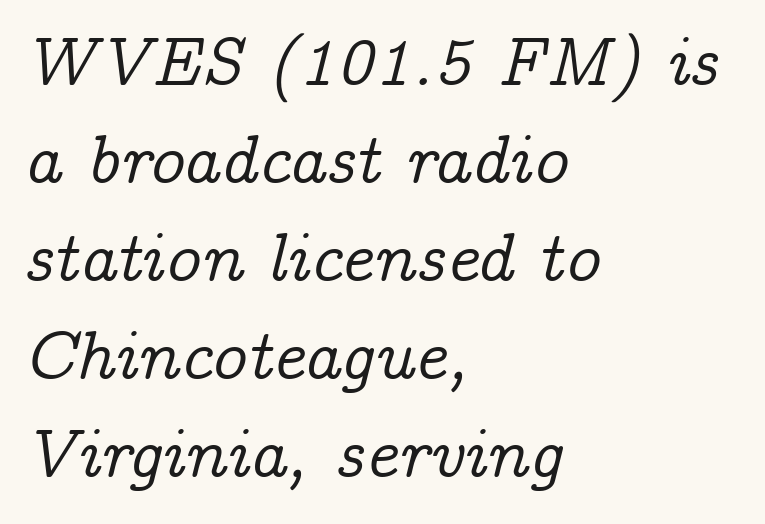
Decoration check: the copy has no underline. In terms of posture, this sample is oblique. Horizontally, the lines are justified to the leading edge only. Does extra space separate the letters? No, they use regular spacing.
